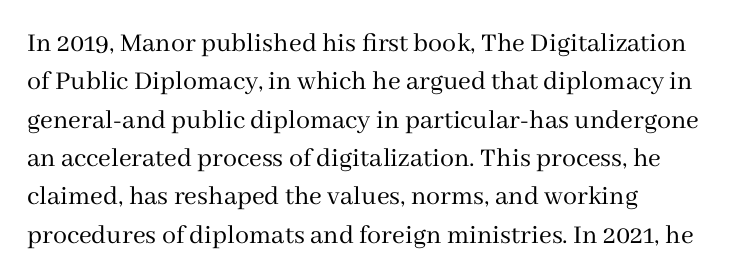
{"serif": "yes", "italic": "no", "bold": "no", "weight": "regular", "width": "normal", "stroke_contrast": "medium", "x_height": "medium", "monospaced": "no", "underline": "no", "align": "left", "line_spacing": "normal", "line_spacing_ratio": 1.37, "letter_spacing": "normal", "letter_spacing_em": 0.0, "glyph_px": 28}
